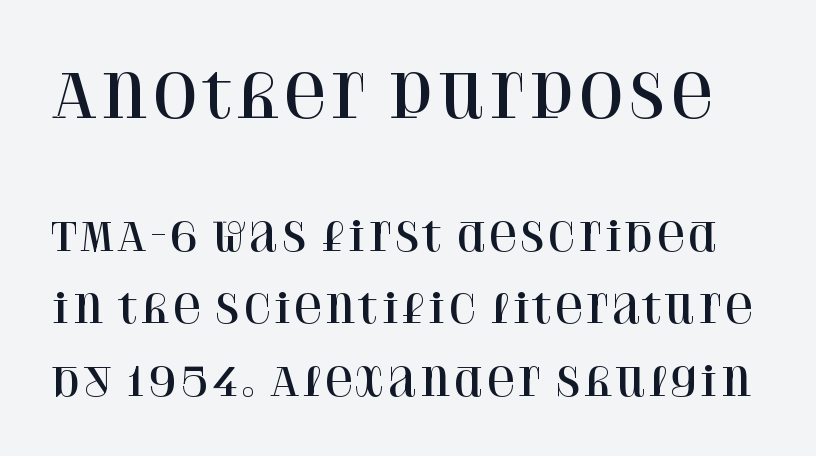
Q: Is the text italic (slanted)? A: No, it is upright.
Q: Is the typeface a serif or a sans-serif typeface? A: Serif.
Q: Is the text underlined? A: No.
Q: Is the spacing between letters normal or unusually wide? A: Normal.
Q: Which block of text is set in a larger size, the first (top) or the second (bottom)? A: The first (top) one.
Q: Width (condensed, normal, or wide)? A: Normal.
Q: Stroke contrast? A: High.
Q: x-height? A: Large.
Q: Monospaced? A: No.
